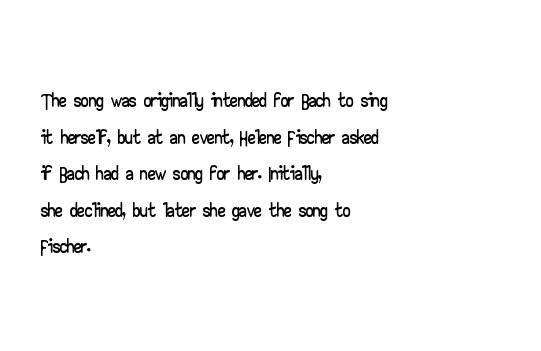
{"serif": "no", "italic": "no", "width": "wide", "stroke_contrast": "low", "x_height": "small", "monospaced": "no", "underline": "no", "align": "left", "line_spacing_ratio": 1.22, "letter_spacing": "normal", "letter_spacing_em": 0.0, "glyph_px": 30}
